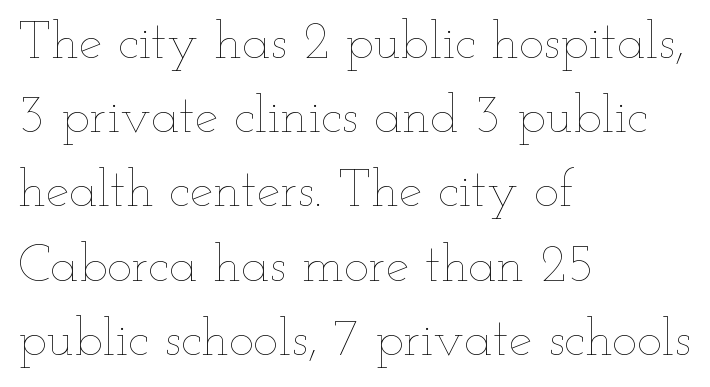
{"italic": "no", "bold": "no", "weight": "thin", "width": "wide", "stroke_contrast": "low", "x_height": "small", "monospaced": "no", "underline": "no", "align": "left", "line_spacing": "normal", "line_spacing_ratio": 1.4, "letter_spacing": "normal", "letter_spacing_em": 0.0, "glyph_px": 53}
